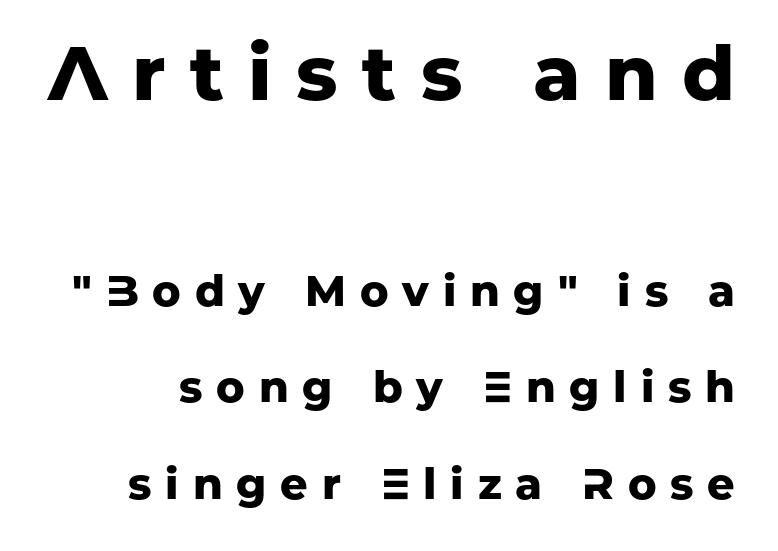
The image shows 76 px heavy sans-serif type, upright; set loose line spacing (2.24x), unusually wide letter spacing (+0.32 em), not underlined; the first (top) block is 1.77x larger; low stroke contrast and a medium x-height.
